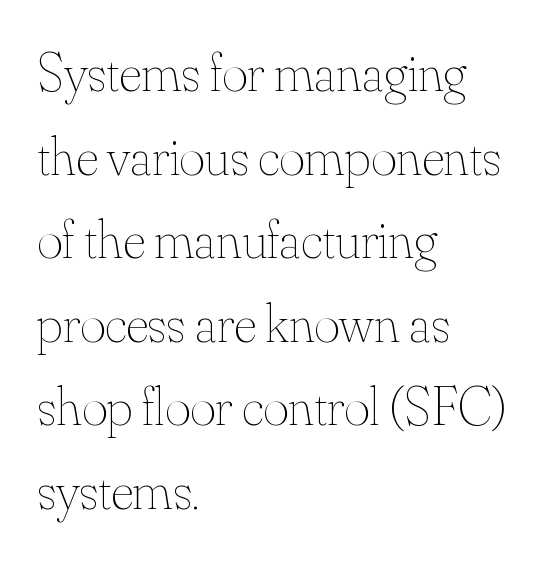
{"italic": "no", "bold": "no", "weight": "thin", "width": "normal", "stroke_contrast": "medium", "x_height": "small", "monospaced": "no", "underline": "no", "align": "left", "line_spacing": "normal", "line_spacing_ratio": 1.52, "letter_spacing": "normal", "letter_spacing_em": 0.0, "glyph_px": 55}
